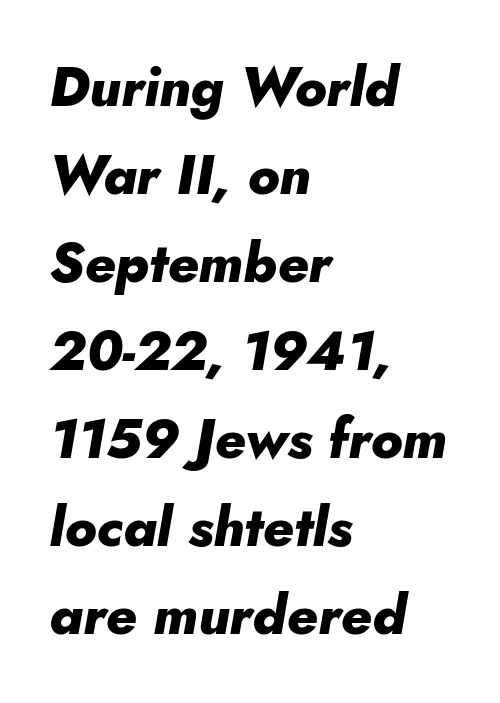
Q: Is the text bold? A: Yes.
Q: Is the text italic (slanted)? A: Yes, it leans right by about 10 degrees.
Q: Is the text underlined? A: No.
Q: How is the paragraph aligned? A: Left-aligned.
Q: Is the spacing between letters normal or unusually wide? A: Normal.
Q: Is the spacing between lines tight, normal or loose? A: Normal.
Q: Width (condensed, normal, or wide)? A: Normal.
Q: Stroke contrast? A: Low.
Q: x-height? A: Small.
Q: Monospaced? A: No.
